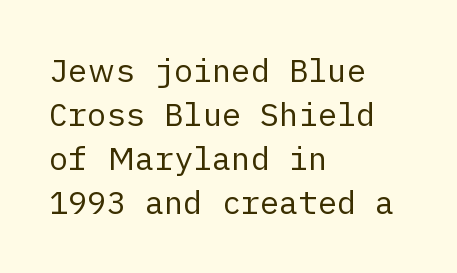
The image shows 32 px regular-weight sans-serif type, upright; set left-aligned, normal line spacing (1.38x), normal letter spacing, not underlined; low stroke contrast and a medium x-height.
